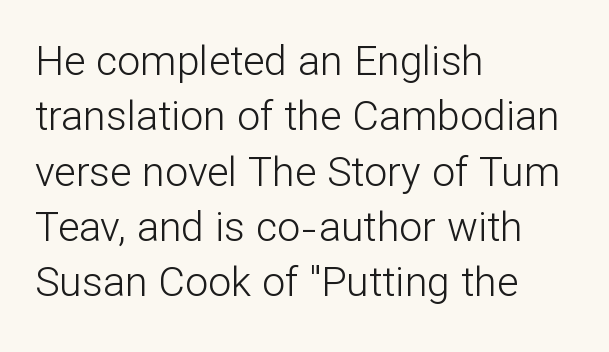
Q: Is the text bold? A: No.
Q: Is the text italic (slanted)? A: No, it is upright.
Q: Is the typeface a serif or a sans-serif typeface? A: Sans-serif.
Q: Is the text underlined? A: No.
Q: How is the paragraph aligned? A: Left-aligned.
Q: Is the spacing between letters normal or unusually wide? A: Normal.
Q: Is the spacing between lines tight, normal or loose? A: Normal.
Q: Width (condensed, normal, or wide)? A: Normal.
Q: Stroke contrast? A: Low.
Q: x-height? A: Medium.
Q: Monospaced? A: No.
